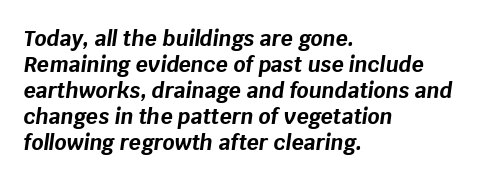
The image shows 21 px bold type, italic (leaning right); set left-aligned, line spacing 1.24x, normal letter spacing, not underlined.
